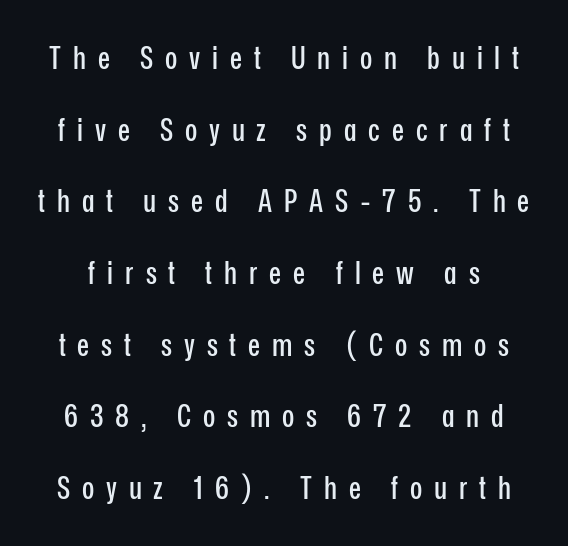
The image shows 32 px condensed sans-serif type, upright; set loose line spacing (2.24x), unusually wide letter spacing (+0.37 em), not underlined; low stroke contrast and a medium x-height.
